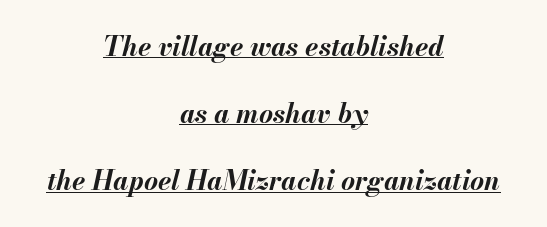
Q: Is the text bold? A: Yes.
Q: Is the text italic (slanted)? A: Yes, it leans right by about 13 degrees.
Q: Is the text underlined? A: Yes.
Q: How is the paragraph aligned? A: Centered.
Q: Is the spacing between letters normal or unusually wide? A: Normal.
Q: Is the spacing between lines tight, normal or loose? A: Loose.
